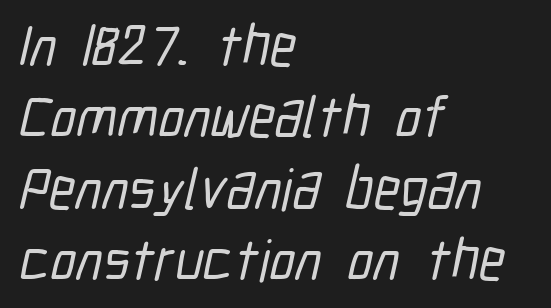
The image shows 58 px condensed sans-serif type; set left-aligned, line spacing 1.23x, normal letter spacing, not underlined; low stroke contrast and a medium x-height.
